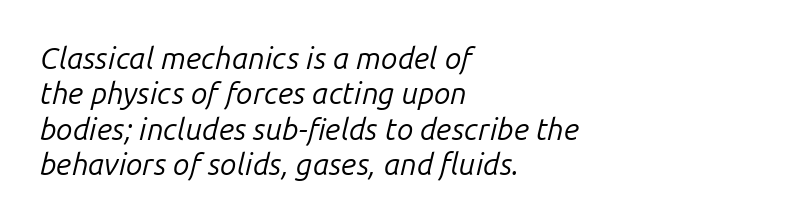
{"italic": "yes", "lean": "right", "slant_degrees": 14, "bold": "no", "weight": "regular", "width": "normal", "stroke_contrast": "low", "x_height": "medium", "monospaced": "no", "underline": "no", "align": "left", "line_spacing_ratio": 1.18, "letter_spacing": "normal", "letter_spacing_em": 0.0, "glyph_px": 30}
